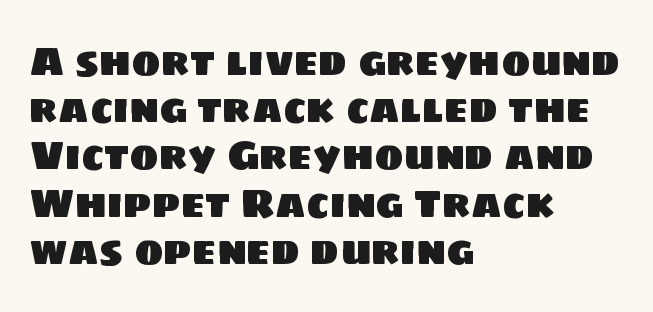
Q: Is the typeface a serif or a sans-serif typeface? A: Sans-serif.
Q: Is the text underlined? A: No.
Q: How is the paragraph aligned? A: Left-aligned.
Q: Is the spacing between letters normal or unusually wide? A: Normal.
Q: Width (condensed, normal, or wide)? A: Normal.
Q: Stroke contrast? A: Low.
Q: x-height? A: Large.
Q: Monospaced? A: No.
